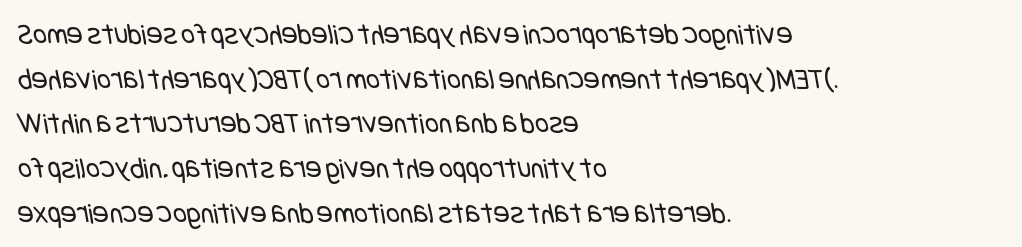
Q: Is the text bold? A: No.
Q: Is the typeface a serif or a sans-serif typeface? A: Sans-serif.
Q: Is the text underlined? A: No.
Q: How is the paragraph aligned? A: Left-aligned.
Q: Is the spacing between letters normal or unusually wide? A: Normal.
Q: Is the spacing between lines tight, normal or loose? A: Normal.
Q: Width (condensed, normal, or wide)? A: Condensed.
Q: Stroke contrast? A: Low.
Q: x-height? A: Large.
